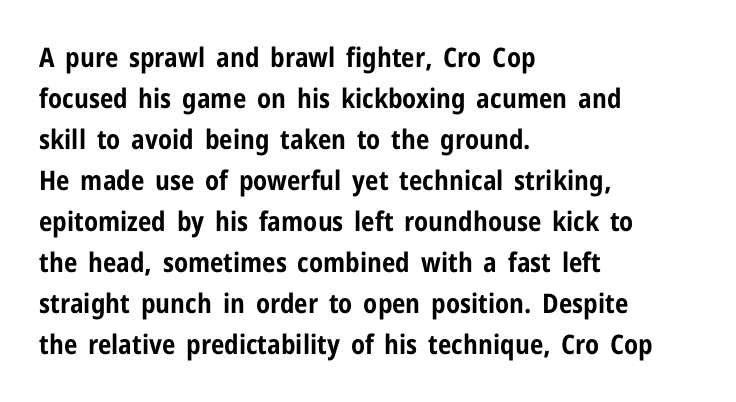
Line beginnings align vertically; line endings do not. Between one letter and the next there's only the usual sliver of space. Notice how descenders clear the ascenders below comfortably — that's standard leading. Does the lettering tilt? It doesn't — this is upright. Letters rest on an invisible, unmarked baseline.
